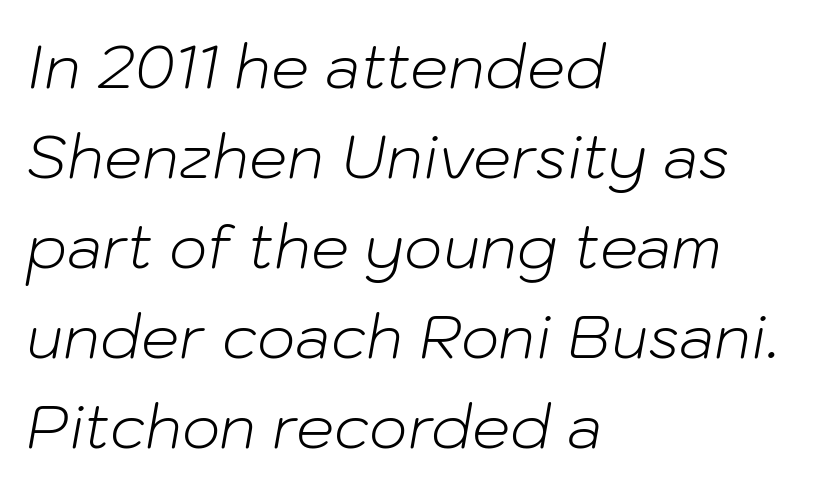
The image shows 60 px light type, italic (leaning right); set left-aligned, normal line spacing (1.5x), normal letter spacing, not underlined; low stroke contrast and a medium x-height.
